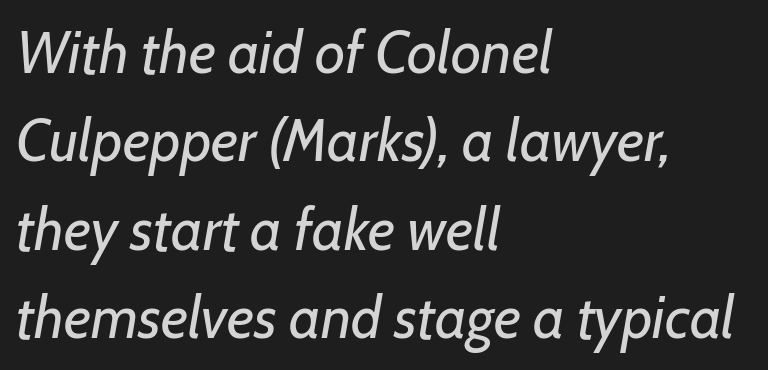
{"italic": "yes", "lean": "right", "slant_degrees": 7, "bold": "no", "weight": "regular", "width": "normal", "stroke_contrast": "low", "x_height": "medium", "monospaced": "no", "underline": "no", "align": "left", "line_spacing": "normal", "line_spacing_ratio": 1.5, "letter_spacing": "normal", "letter_spacing_em": 0.0, "glyph_px": 59}
